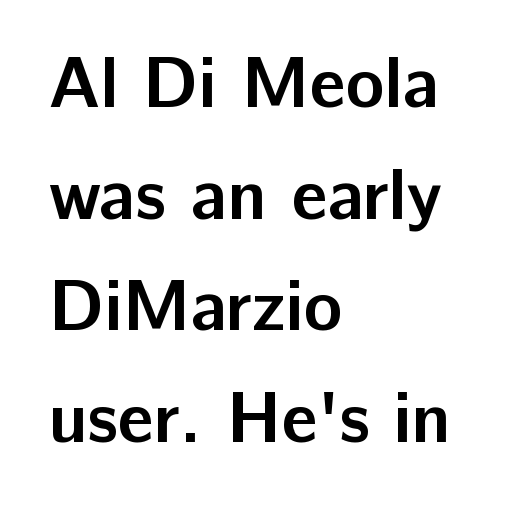
Each letter keeps its own natural width here, so spacing adapts to shape. A roman cut, with each character standing at attention. Quick note: underline off. The rendering keeps characters at their native spacing. The font family rendered here belongs to the sans-serif group.
